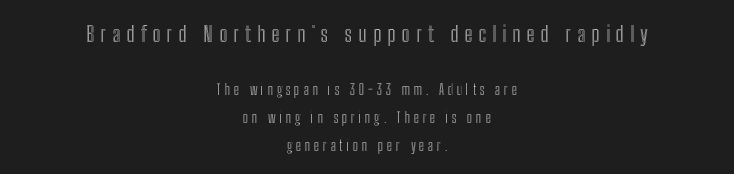
Does extra space separate the letters? Yes, quite a lot of it. The designer dialed line spacing up above the default. The lines are quadded center. Plain, unruled lines of type. In terms of posture, this sample is upright. In this sample the first text group is rendered at the bigger scale.
